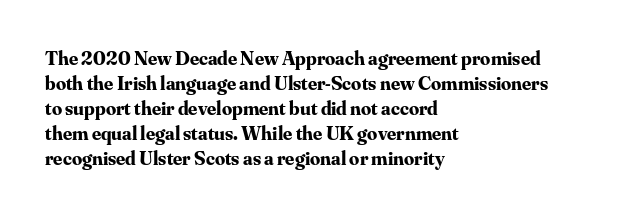
{"italic": "no", "bold": "yes", "underline": "no", "align": "left", "line_spacing": "normal", "line_spacing_ratio": 1.25, "letter_spacing": "normal", "letter_spacing_em": 0.0, "glyph_px": 20}
